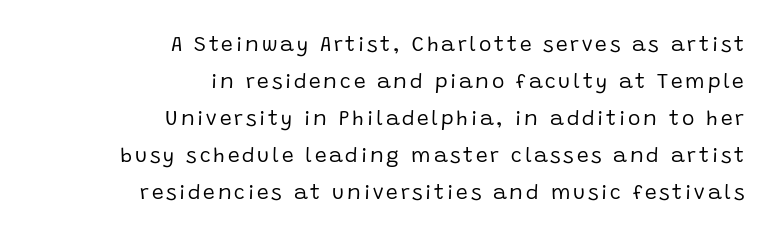
The glyphs are unaccompanied by any horizontal stroke below them. The typesetting does not lean heavy: it is not bold. A roman cut, with each character standing at attention. Every row of glyphs terminates at an identical x-position on the right.
